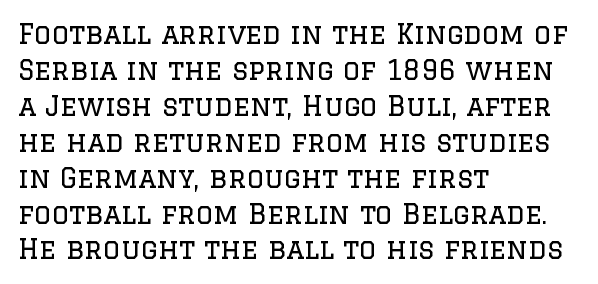
The image shows 27 px text type, upright; set left-aligned, normal line spacing (1.33x), normal letter spacing, not underlined.
